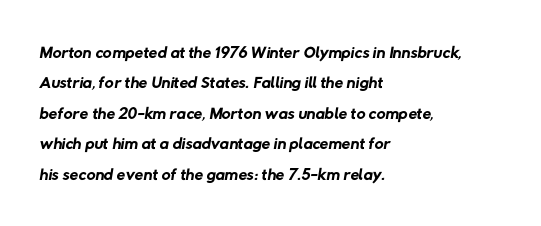
{"bold": "no", "underline": "no", "align": "left", "line_spacing_ratio": 1.22, "letter_spacing": "normal", "letter_spacing_em": 0.0, "glyph_px": 25}
